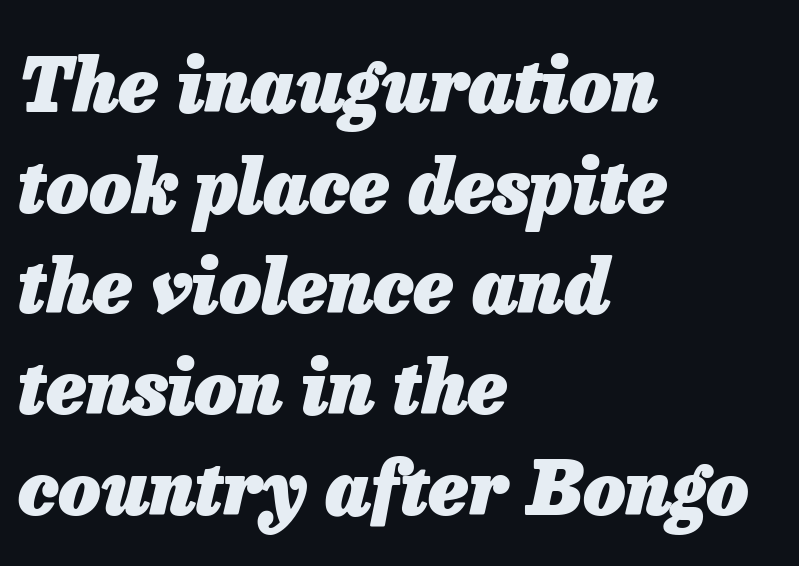
{"italic": "yes", "lean": "right", "slant_degrees": 13, "bold": "yes", "weight": "heavy", "width": "normal", "stroke_contrast": "low", "x_height": "medium", "monospaced": "no", "underline": "no", "align": "left", "line_spacing": "normal", "line_spacing_ratio": 1.36, "letter_spacing": "normal", "letter_spacing_em": 0.0, "glyph_px": 74}
